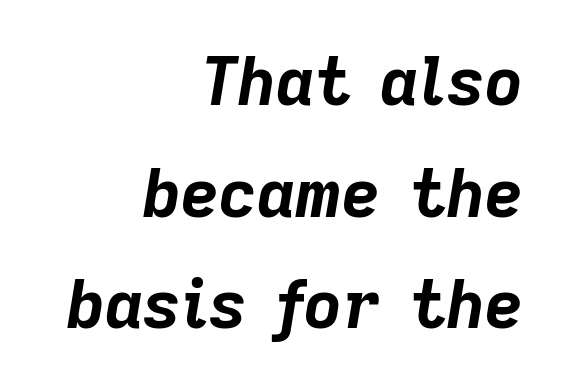
Spacing verdict: proportional, widths tailored to each character. The passage shown is emphatically bold. Casual observation: everything's shoved over to the right. Summary of vertical rhythm: regular, with standard interline spacing. Characters follow at the spacing the type designer built in. A bare baseline throughout the passage.
